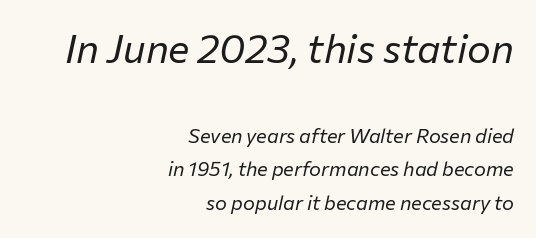
Vertical stems look standard width or narrower in stroke. If you measured baseline to baseline, you'd find a middling distance. How are the letters spaced? Ordinarily, with no added tracking. If you squint, the top block still reads clearly — it's the larger of the two. The strip under each line holds only bare page.
